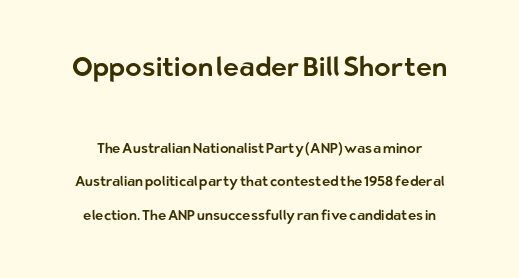
Bare-footed words on every line. Compared with typical paragraphs, the rows here are farther apart. The type is set solid horizontally, with unmodified tracking. This is the regular roman posture of the typeface.
